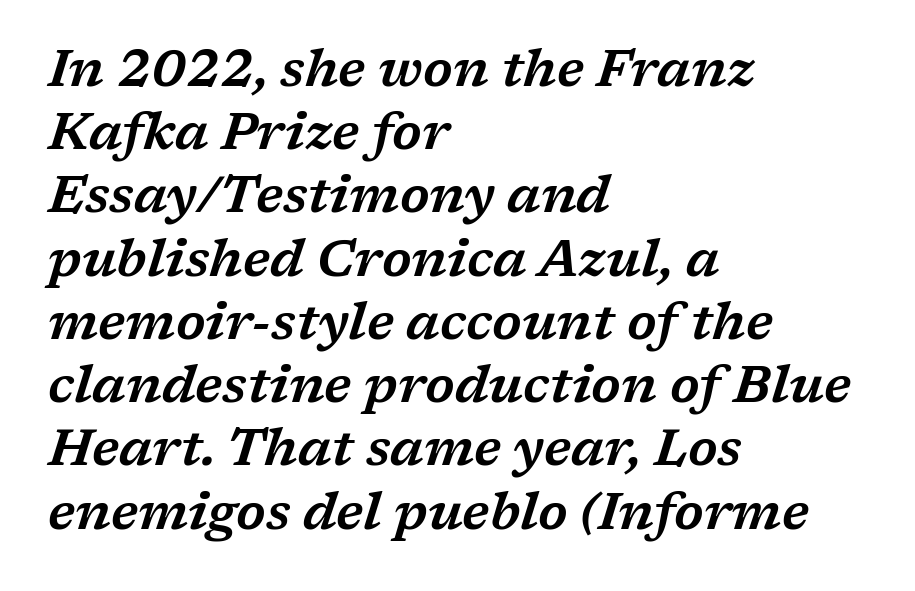
Glance below the letters and you will spot only blank space. A typesetter would mark this as italic. One-word summary of the alignment: left. Observe the ordinary spacing: letters are neighbours, not strangers.
